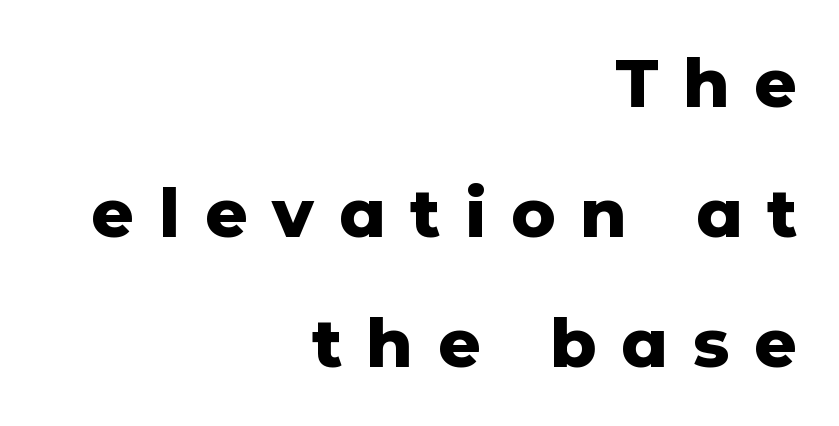
Q: Is the text bold? A: Yes.
Q: Is the text italic (slanted)? A: No, it is upright.
Q: Is the typeface a serif or a sans-serif typeface? A: Sans-serif.
Q: Is the text underlined? A: No.
Q: How is the paragraph aligned? A: Right-aligned.
Q: Is the spacing between letters normal or unusually wide? A: Unusually wide.
Q: Is the spacing between lines tight, normal or loose? A: Loose.
Q: Width (condensed, normal, or wide)? A: Normal.
Q: Stroke contrast? A: Low.
Q: x-height? A: Medium.
Q: Monospaced? A: No.
